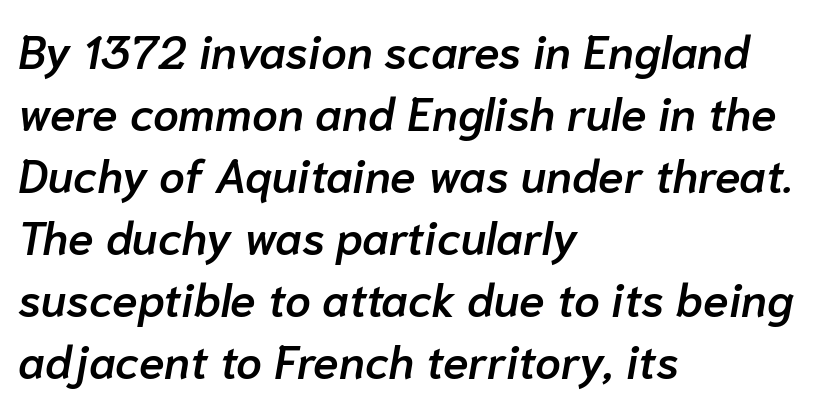
Q: Is the text bold? A: Semi-bold.
Q: Is the text italic (slanted)? A: Yes, it leans right by about 10 degrees.
Q: Is the text underlined? A: No.
Q: How is the paragraph aligned? A: Left-aligned.
Q: Is the spacing between letters normal or unusually wide? A: Normal.
Q: Is the spacing between lines tight, normal or loose? A: Normal.
Q: Width (condensed, normal, or wide)? A: Normal.
Q: Stroke contrast? A: Low.
Q: x-height? A: Medium.
Q: Monospaced? A: No.
